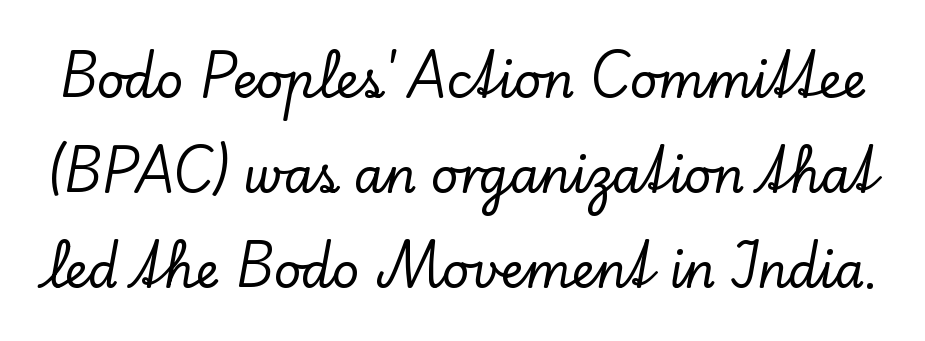
Q: Is the text italic (slanted)? A: Yes.
Q: Is the typeface a serif or a sans-serif typeface? A: Serif.
Q: Is the text underlined? A: No.
Q: Is the spacing between letters normal or unusually wide? A: Normal.
Q: Is the spacing between lines tight, normal or loose? A: Loose.
Q: Width (condensed, normal, or wide)? A: Normal.
Q: Stroke contrast? A: Low.
Q: x-height? A: Small.
Q: Monospaced? A: No.
